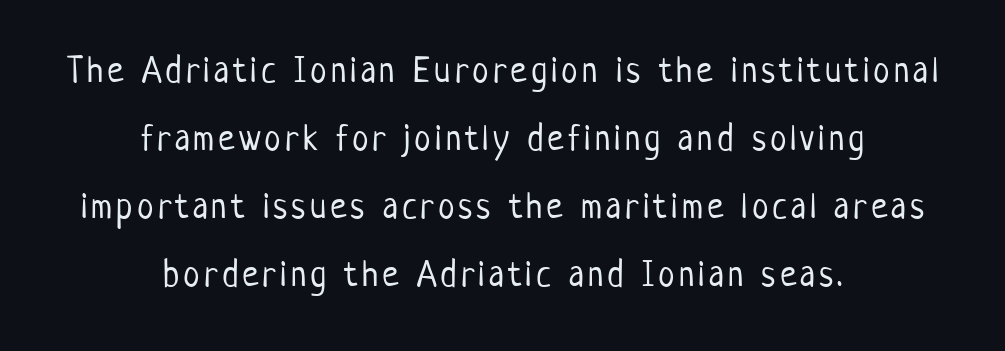
The image shows 37 px light, condensed sans-serif type, upright; set centered, line spacing 1.84x, not underlined; low stroke contrast and a medium x-height.
